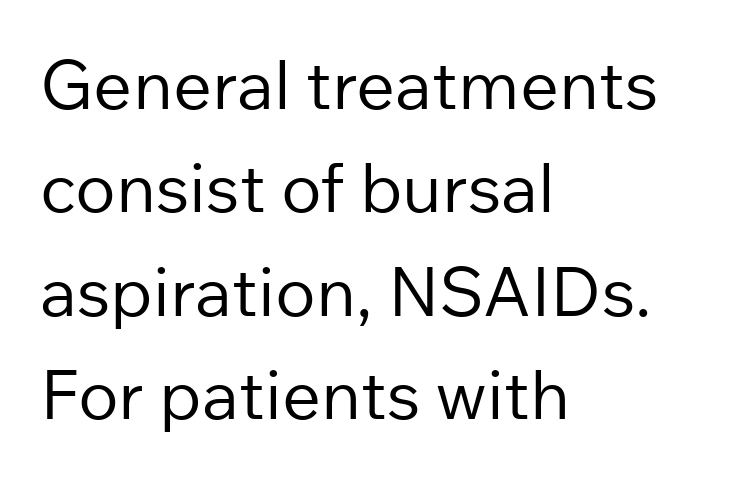
{"serif": "no", "italic": "no", "bold": "no", "weight": "regular", "width": "normal", "stroke_contrast": "low", "x_height": "medium", "monospaced": "no", "underline": "no", "align": "left", "line_spacing": "normal", "line_spacing_ratio": 1.52, "letter_spacing": "normal", "letter_spacing_em": 0.0, "glyph_px": 68}
